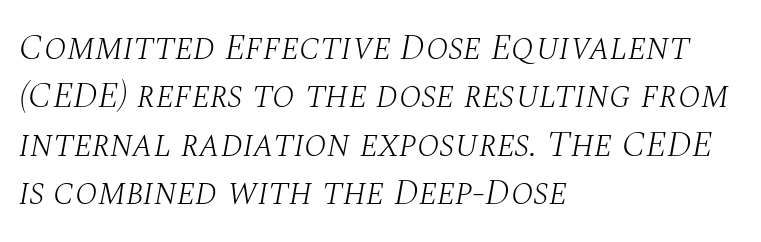
These lines are rendered in a variable-pitch font. Leading matches the norm, producing a regular column. Here the glyphs are tracked normally, forming tight word shapes. The letters look calm and open, with moderate or lighter stems. A student would call this left alignment; a typographer would say flush left, rag right. Notice how the stems are inclined rather than vertical — that's the hallmark of italics.
